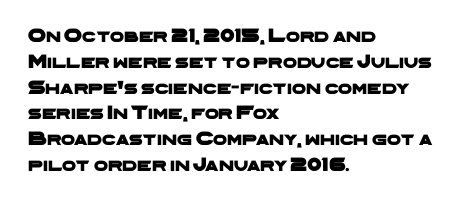
The lines are quadded left. Students, note that the glyphs here touch the page at normal intervals. The zone under the glyphs is completely vacant. The lines sit at an ordinary, default distance from one another.
